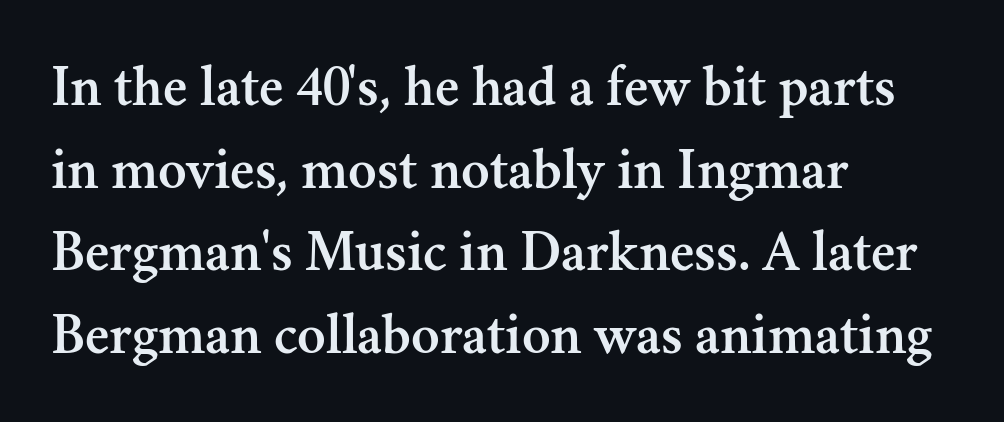
Q: Is the text italic (slanted)? A: No, it is upright.
Q: Is the typeface a serif or a sans-serif typeface? A: Serif.
Q: Is the text underlined? A: No.
Q: How is the paragraph aligned? A: Left-aligned.
Q: Is the spacing between letters normal or unusually wide? A: Normal.
Q: Is the spacing between lines tight, normal or loose? A: Normal.
Q: Width (condensed, normal, or wide)? A: Normal.
Q: Stroke contrast? A: Medium.
Q: x-height? A: Small.
Q: Monospaced? A: No.
